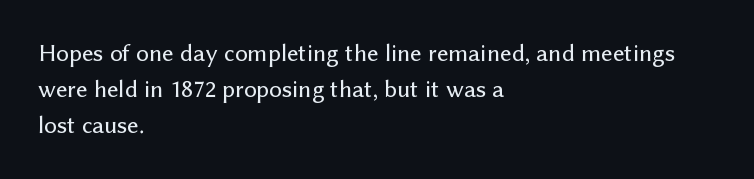
Q: Is the text italic (slanted)? A: No, it is upright.
Q: Is the text underlined? A: No.
Q: How is the paragraph aligned? A: Left-aligned.
Q: Is the spacing between letters normal or unusually wide? A: Normal.
Q: Is the spacing between lines tight, normal or loose? A: Normal.
